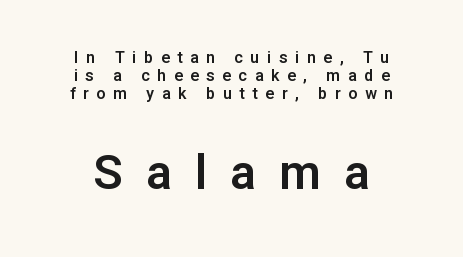
The image shows 48 px sans-serif type, upright; set centered, tight line spacing (1.12x), unusually wide letter spacing (+0.48 em), not underlined; the second (bottom) block is 3.0x larger; low stroke contrast and a medium x-height.
